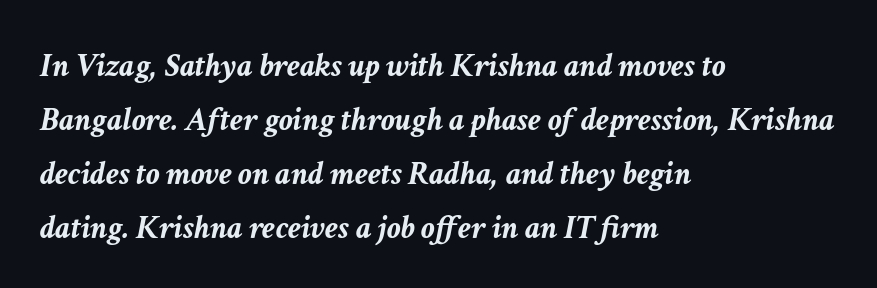
The area under the type is left untouched. This sample has the flowing, uneven cadence of proportional lettering. Quick note: italic. Tracking here is standard; glyphs follow each other at the usual distance.
